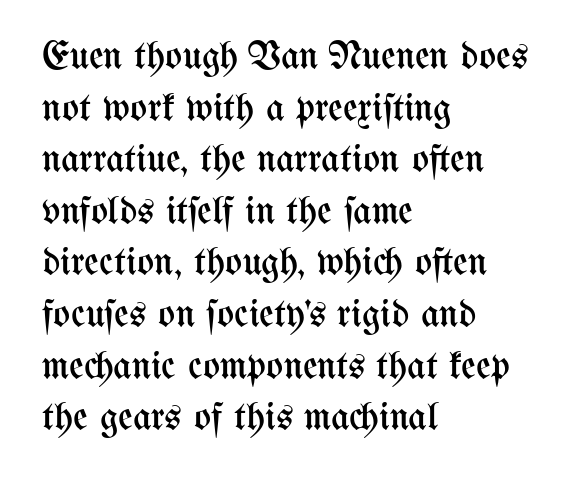
The image shows 40 px regular-weight, condensed type, upright; set left-aligned, normal line spacing (1.29x), normal letter spacing, not underlined; medium stroke contrast and a medium x-height.
